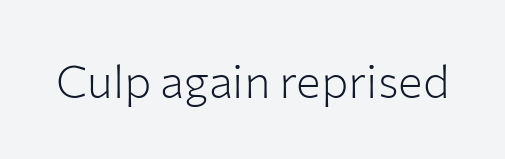
The image shows 46 px light sans-serif type, upright; set normal letter spacing, not underlined; low stroke contrast and a medium x-height.
